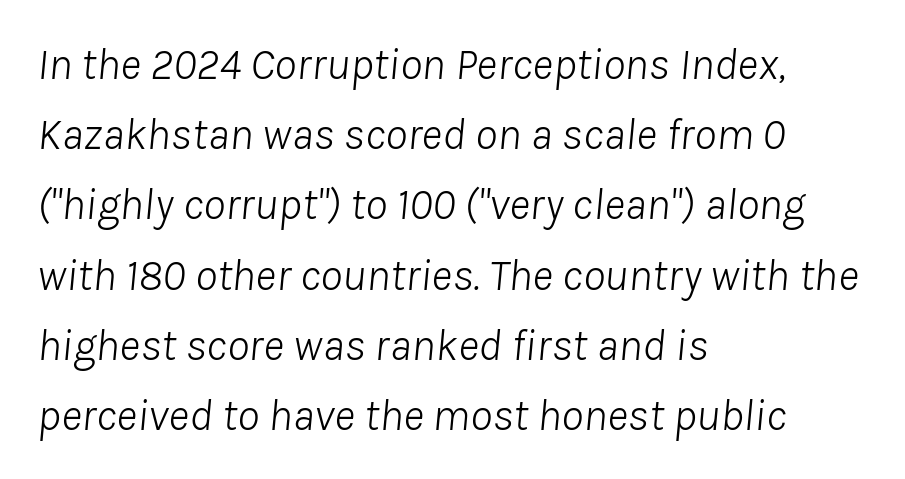
Q: Is the text bold? A: No.
Q: Is the text italic (slanted)? A: Yes, it leans right by about 8 degrees.
Q: Is the text underlined? A: No.
Q: How is the paragraph aligned? A: Left-aligned.
Q: Is the spacing between letters normal or unusually wide? A: Normal.
Q: Is the spacing between lines tight, normal or loose? A: Normal.
Q: Width (condensed, normal, or wide)? A: Normal.
Q: Stroke contrast? A: Low.
Q: x-height? A: Medium.
Q: Monospaced? A: No.
